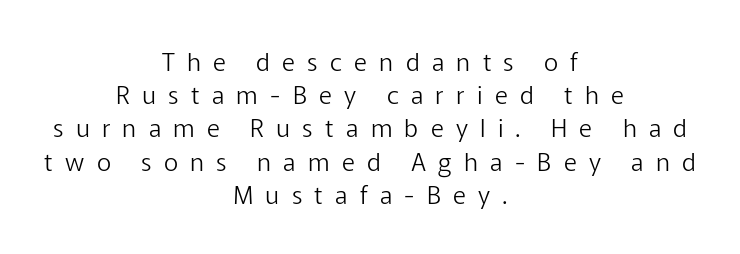
{"italic": "no", "bold": "no", "underline": "no", "align": "center", "line_spacing": "normal", "line_spacing_ratio": 1.33, "letter_spacing": "wide", "letter_spacing_em": 0.49, "glyph_px": 25}
